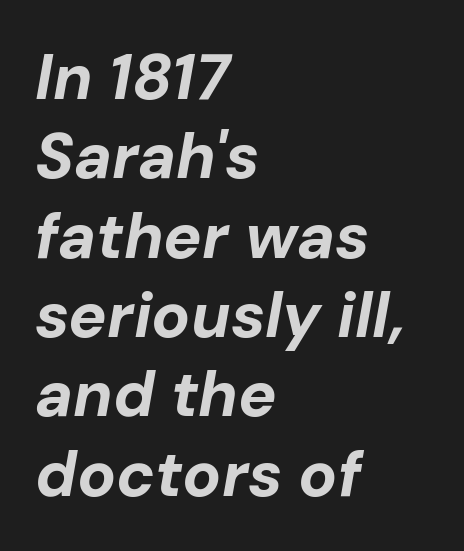
{"italic": "yes", "lean": "right", "slant_degrees": 10, "bold": "yes", "weight": "bold", "width": "normal", "stroke_contrast": "low", "x_height": "medium", "monospaced": "no", "underline": "no", "align": "left", "line_spacing_ratio": 1.24, "letter_spacing": "normal", "letter_spacing_em": 0.0, "glyph_px": 64}
